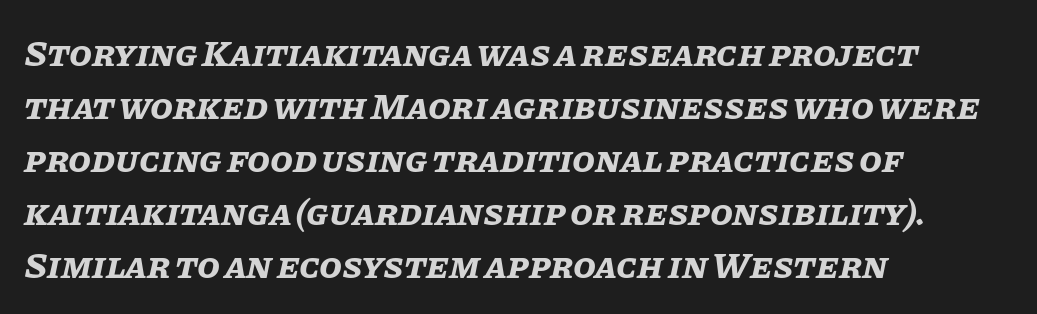
Q: Is the text bold? A: Yes.
Q: Is the text italic (slanted)? A: Yes, it leans right by about 11 degrees.
Q: Is the text underlined? A: No.
Q: How is the paragraph aligned? A: Left-aligned.
Q: Is the spacing between letters normal or unusually wide? A: Normal.
Q: Is the spacing between lines tight, normal or loose? A: Normal.
Q: Width (condensed, normal, or wide)? A: Normal.
Q: Stroke contrast? A: Low.
Q: x-height? A: Large.
Q: Monospaced? A: No.
